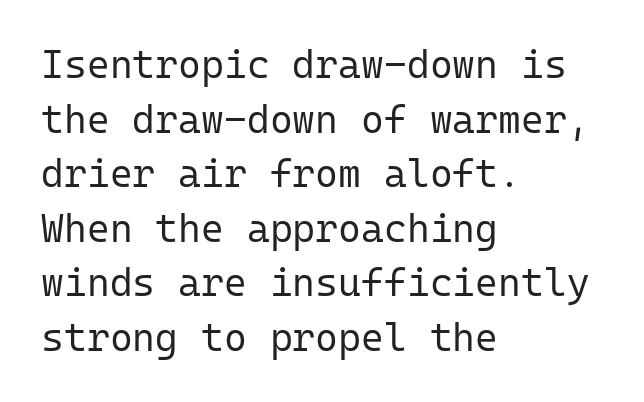
The image shows 39 px regular-weight sans-serif type, upright, monospaced; set left-aligned, normal line spacing (1.4x), normal letter spacing, not underlined; low stroke contrast and a medium x-height.
